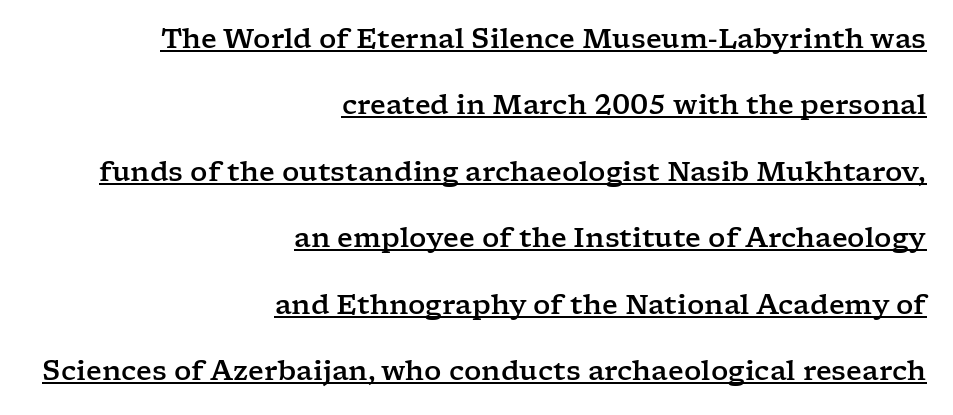
The image shows 27 px text type, upright; set right-aligned, loose line spacing (2.46x), normal letter spacing, underlined.
